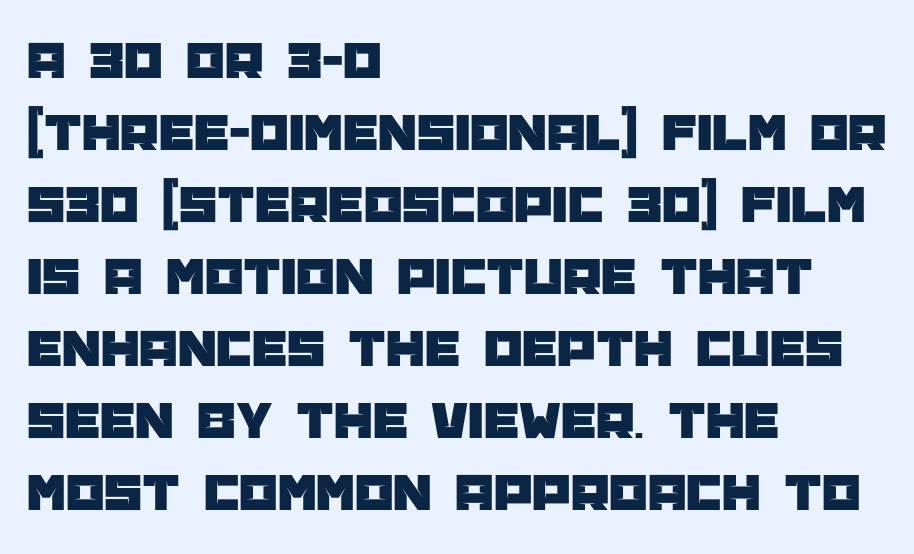
Q: Is the text italic (slanted)? A: No, it is upright.
Q: Is the typeface a serif or a sans-serif typeface? A: Sans-serif.
Q: Is the text underlined? A: No.
Q: How is the paragraph aligned? A: Left-aligned.
Q: Is the spacing between letters normal or unusually wide? A: Normal.
Q: Is the spacing between lines tight, normal or loose? A: Normal.
Q: Width (condensed, normal, or wide)? A: Normal.
Q: Stroke contrast? A: Low.
Q: x-height? A: Large.
Q: Monospaced? A: No.
